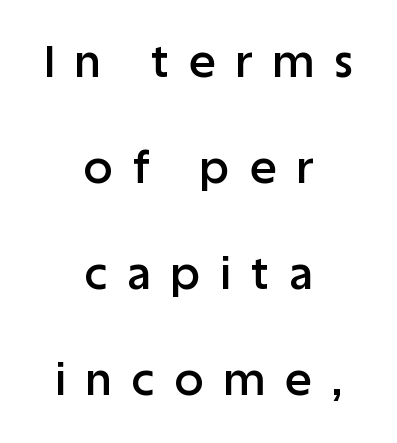
{"serif": "no", "italic": "no", "bold": "semi", "weight": "semibold", "width": "normal", "stroke_contrast": "low", "x_height": "large", "monospaced": "no", "underline": "no", "align": "center", "line_spacing": "loose", "line_spacing_ratio": 2.41, "letter_spacing": "wide", "letter_spacing_em": 0.47, "glyph_px": 44}
